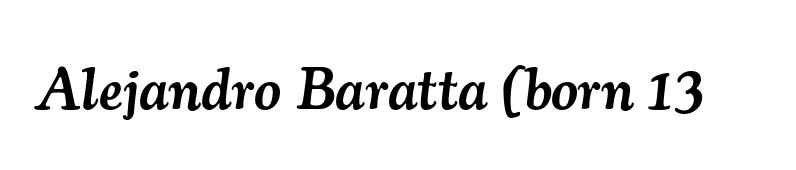
Q: Is the text bold? A: Semi-bold.
Q: Is the text italic (slanted)? A: Yes, it leans right by about 7 degrees.
Q: Is the typeface a serif or a sans-serif typeface? A: Serif.
Q: Is the text underlined? A: No.
Q: Is the spacing between letters normal or unusually wide? A: Normal.
Q: Width (condensed, normal, or wide)? A: Normal.
Q: Stroke contrast? A: Medium.
Q: x-height? A: Small.
Q: Monospaced? A: No.
